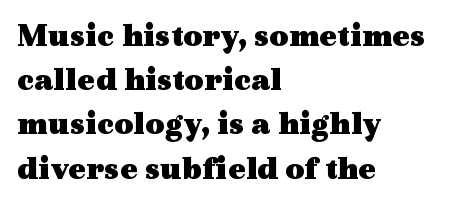
The face used here is proportionally spaced, like ordinary book or web type. The letters sit at their default tracking, neither squeezed nor spread. The leading is moderate, giving the passage an even texture. If you drew a line through each stem, it would be perfectly vertical.
